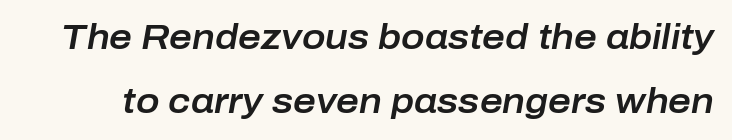
Character widths vary here, with narrow letters taking less room than wide ones. Quick note: italic. Observe the ordinary spacing: letters are neighbours, not strangers. A bare baseline throughout the passage.
